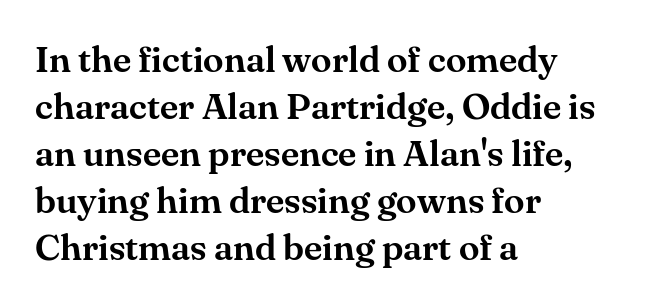
{"serif": "yes", "italic": "no", "width": "normal", "stroke_contrast": "medium", "x_height": "small", "monospaced": "no", "underline": "no", "align": "left", "line_spacing": "normal", "line_spacing_ratio": 1.27, "letter_spacing": "normal", "letter_spacing_em": 0.0, "glyph_px": 37}
